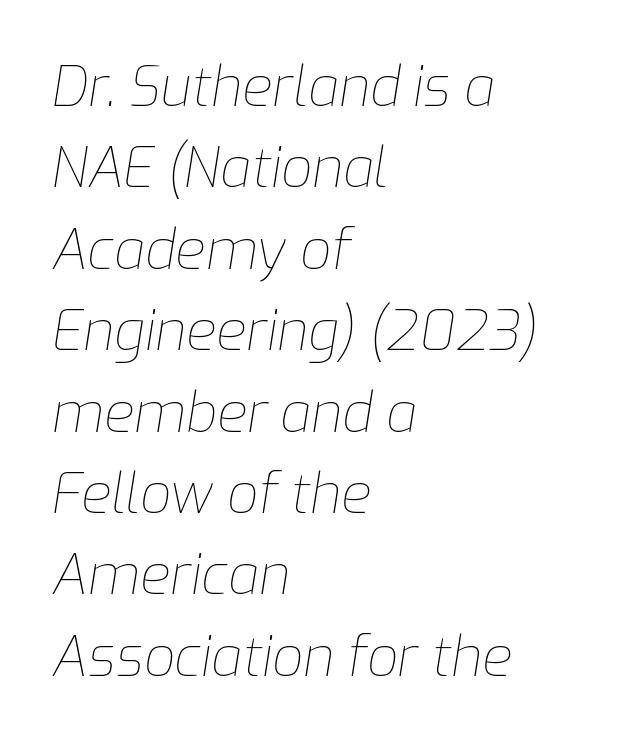
{"italic": "yes", "lean": "right", "slant_degrees": 9, "bold": "no", "weight": "thin", "width": "normal", "stroke_contrast": "low", "x_height": "medium", "monospaced": "no", "underline": "no", "align": "left", "line_spacing": "normal", "line_spacing_ratio": 1.48, "letter_spacing": "normal", "letter_spacing_em": 0.0, "glyph_px": 55}
